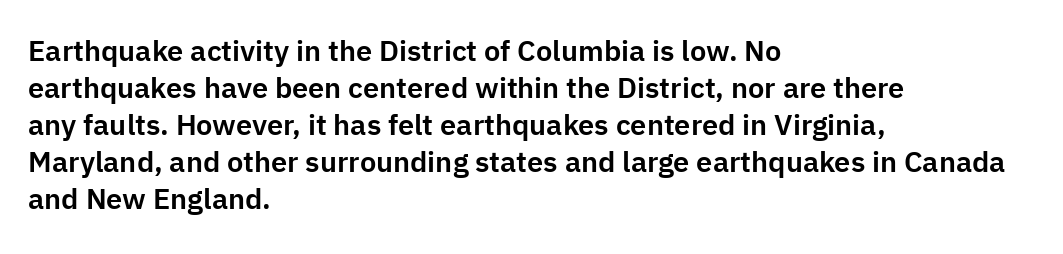
Q: Is the text italic (slanted)? A: No, it is upright.
Q: Is the typeface a serif or a sans-serif typeface? A: Sans-serif.
Q: Is the text underlined? A: No.
Q: How is the paragraph aligned? A: Left-aligned.
Q: Is the spacing between letters normal or unusually wide? A: Normal.
Q: Is the spacing between lines tight, normal or loose? A: Normal.
Q: Width (condensed, normal, or wide)? A: Normal.
Q: Stroke contrast? A: Low.
Q: x-height? A: Medium.
Q: Monospaced? A: No.
